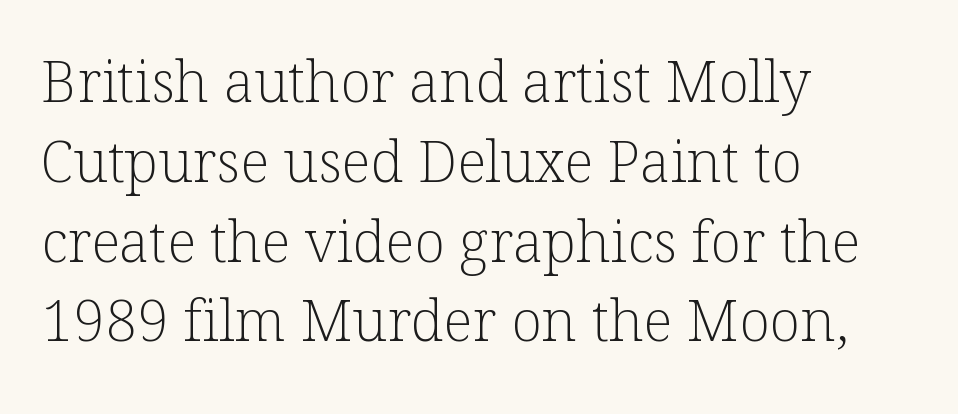
The image shows 57 px light serif type, upright; set left-aligned, normal line spacing (1.4x), normal letter spacing, not underlined; low stroke contrast and a medium x-height.
